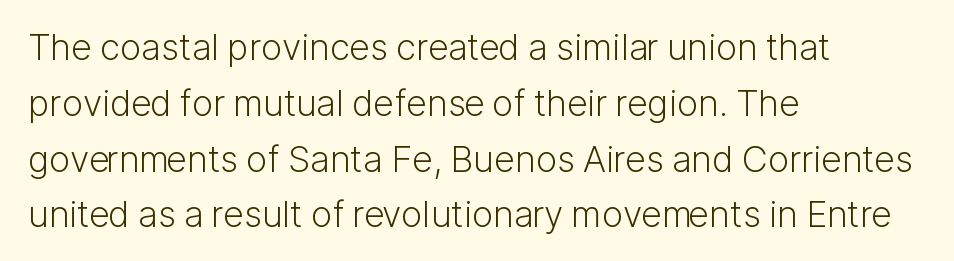
The image shows 36 px light sans-serif type, upright; set left-aligned, normal line spacing (1.55x), normal letter spacing, not underlined; low stroke contrast and a medium x-height.
